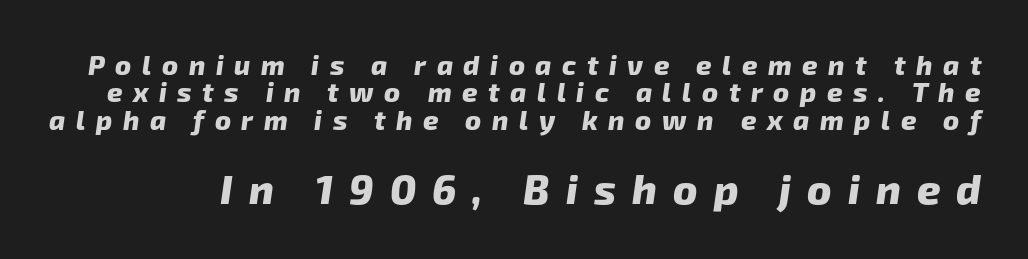
Q: Is the text bold? A: Yes.
Q: Is the typeface a serif or a sans-serif typeface? A: Sans-serif.
Q: Is the text underlined? A: No.
Q: Is the spacing between letters normal or unusually wide? A: Unusually wide.
Q: Is the spacing between lines tight, normal or loose? A: Tight.
Q: Which block of text is set in a larger size, the first (top) or the second (bottom)? A: The second (bottom) one.
Q: Width (condensed, normal, or wide)? A: Normal.
Q: Stroke contrast? A: Low.
Q: x-height? A: Medium.
Q: Monospaced? A: No.
